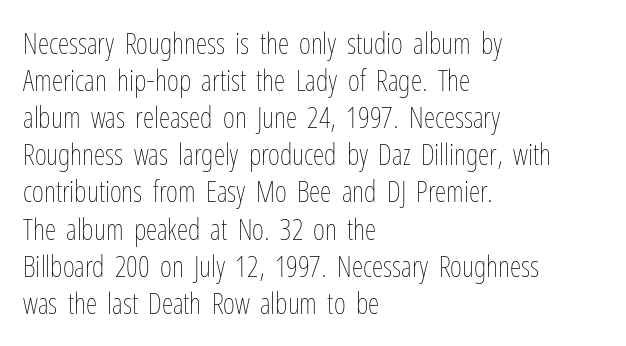
The image shows 29 px thin, condensed type, upright; set left-aligned, normal line spacing (1.28x), normal letter spacing, not underlined; low stroke contrast and a medium x-height.
